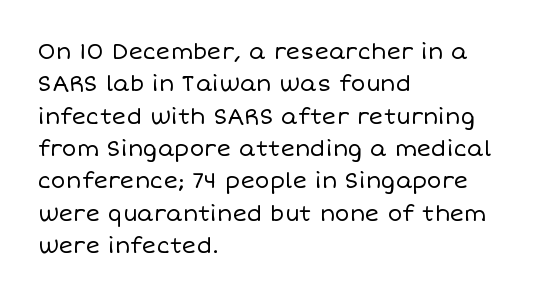
The image shows 22 px text type, upright; set left-aligned, normal line spacing (1.47x), normal letter spacing, not underlined.
